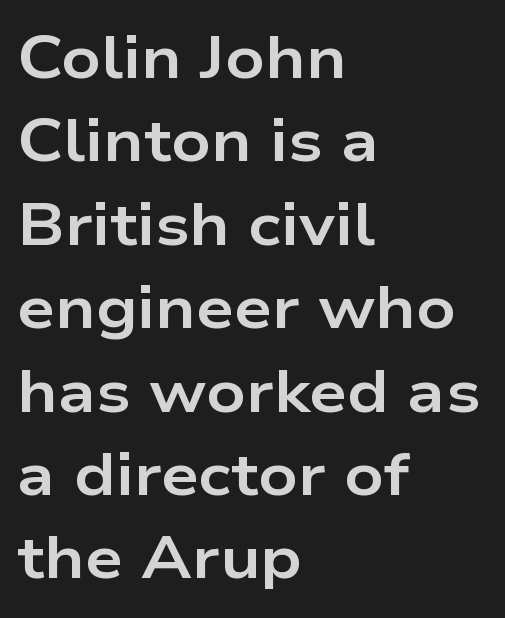
Layout note: lines flush left. Posture: straight, roman, zero tilt. Proportional: the letters do not fall into vertical columns. A clean baseline with only descenders dipping below it. The passage shown is typeset with a sans-serif family. On the weight axis this lands at bold, roughly 700.
